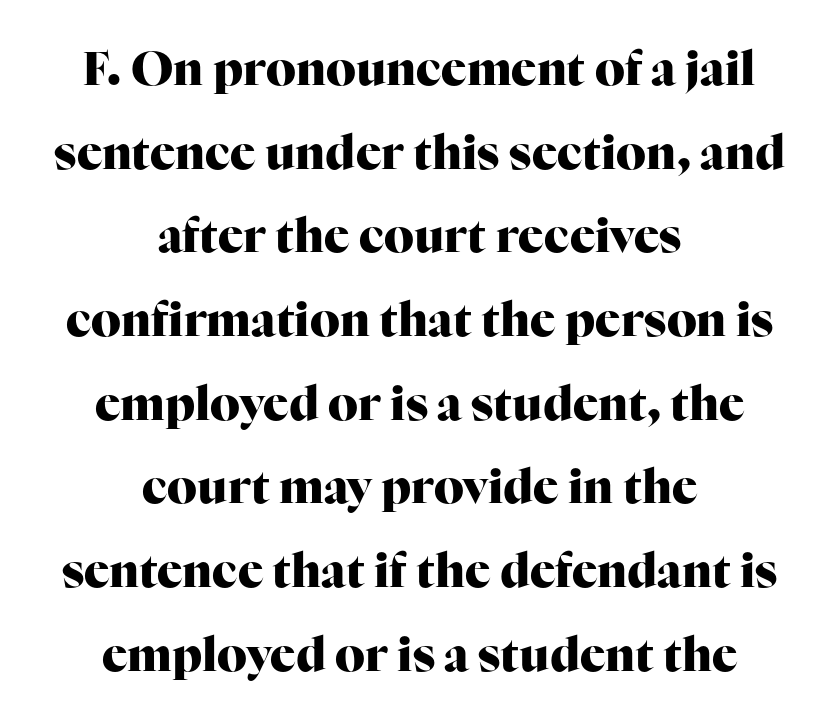
Do the characters align in a grid? No, the font is proportional. Thick stems and heavy bowls — unmistakably bold. The type family on display is of the serif kind. Bare-footed words on every line.
